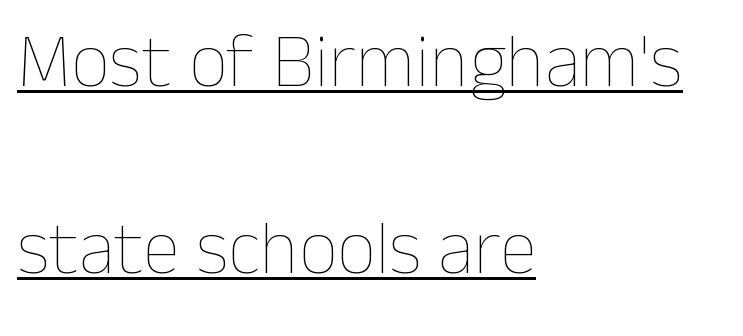
Do the letters lean? They stand straight. The face used here appears with an underline applied. The ragged edge is on the right, which tells us the setting is flush left. Look at the tracking — it's just the regular setting, nothing added.
